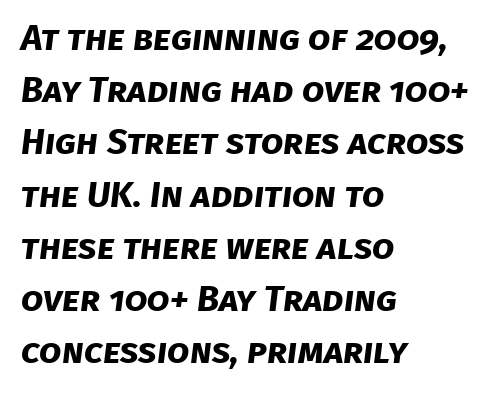
The image shows 36 px bold sans-serif type; set left-aligned, normal line spacing (1.45x), normal letter spacing, not underlined; low stroke contrast and a large x-height.
